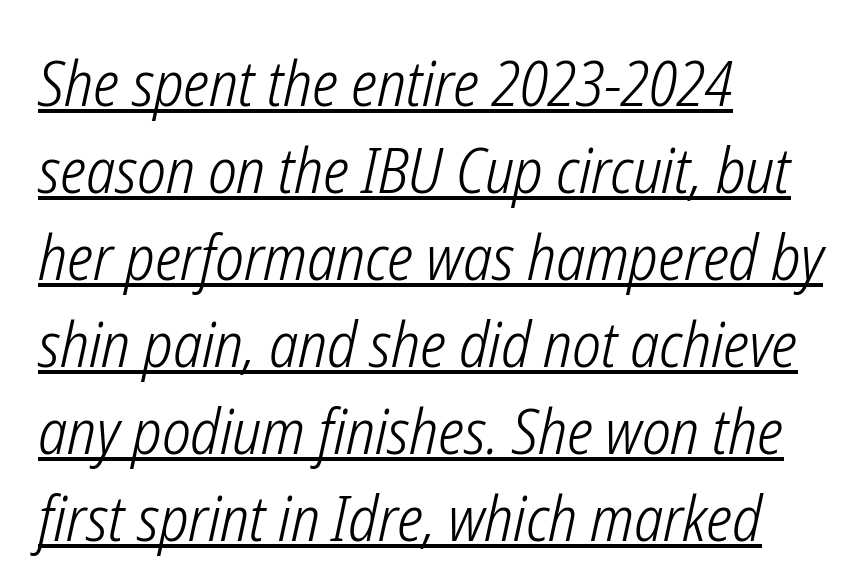
{"italic": "yes", "lean": "right", "slant_degrees": 12, "bold": "no", "weight": "light", "width": "condensed", "stroke_contrast": "low", "x_height": "medium", "monospaced": "no", "underline": "yes", "align": "left", "line_spacing": "normal", "line_spacing_ratio": 1.38, "letter_spacing": "normal", "letter_spacing_em": 0.0, "glyph_px": 63}
